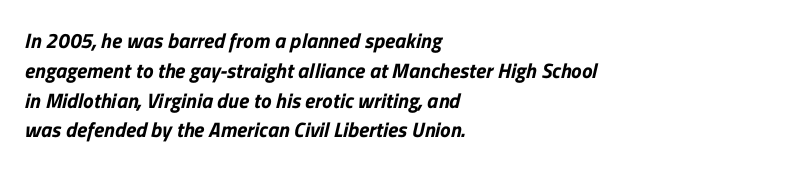
The image shows 21 px text type; set left-aligned, normal line spacing (1.42x), normal letter spacing, not underlined.
